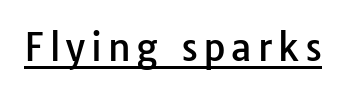
{"serif": "no", "italic": "no", "width": "normal", "stroke_contrast": "low", "x_height": "medium", "monospaced": "no", "underline": "yes", "glyph_px": 37}
